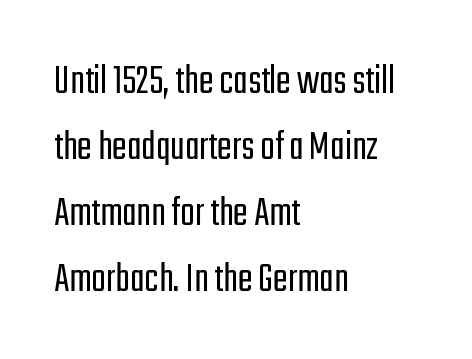
{"serif": "no", "italic": "no", "bold": "no", "weight": "light", "width": "condensed", "stroke_contrast": "low", "x_height": "medium", "monospaced": "no", "underline": "no", "align": "left", "line_spacing": "normal", "line_spacing_ratio": 1.5, "letter_spacing": "normal", "letter_spacing_em": 0.0, "glyph_px": 44}
